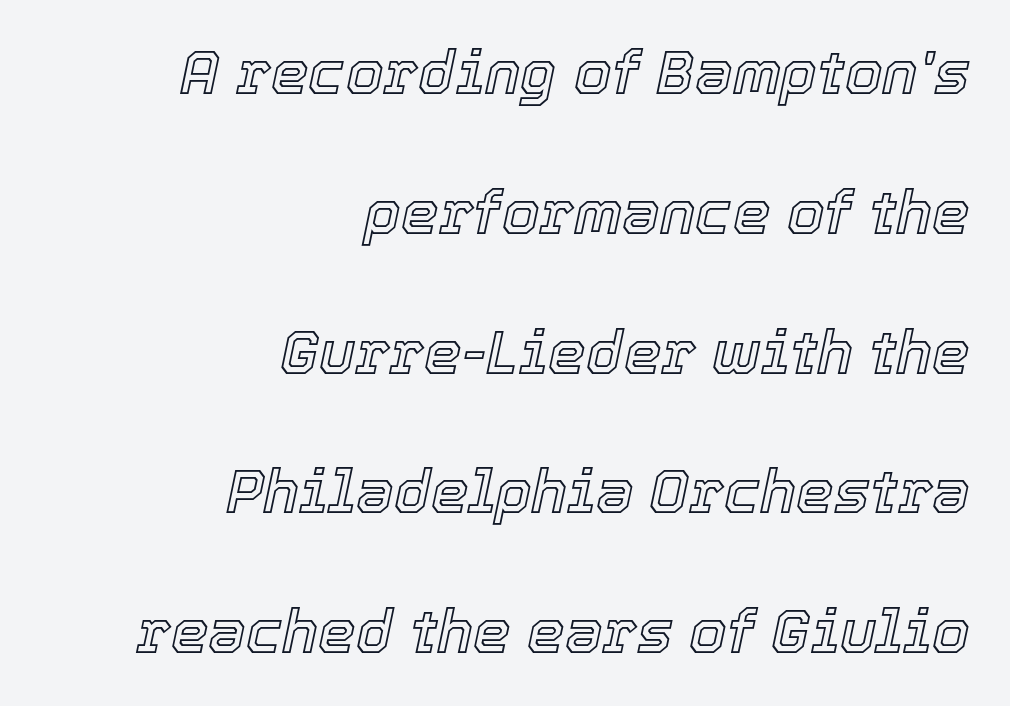
You could not count columns in this text — the font is proportionally spaced. The text block is weighted toward the right margin, trailing off unevenly leftward. Underline: absent. Interline gaps are noticeably wide in this sample. Letter spacing: default. The glyphs look as if they've been sheared to an angle.
